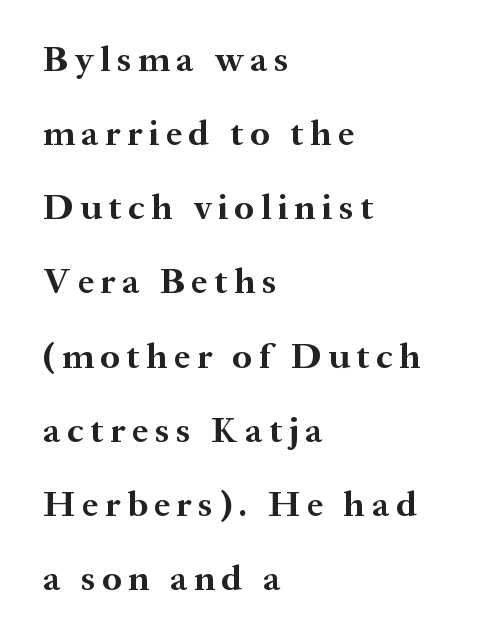
Q: Is the text bold? A: Yes.
Q: Is the text italic (slanted)? A: No, it is upright.
Q: Is the typeface a serif or a sans-serif typeface? A: Serif.
Q: Is the text underlined? A: No.
Q: How is the paragraph aligned? A: Left-aligned.
Q: Is the spacing between lines tight, normal or loose? A: Loose.
Q: Width (condensed, normal, or wide)? A: Normal.
Q: Stroke contrast? A: Medium.
Q: x-height? A: Medium.
Q: Monospaced? A: No.
